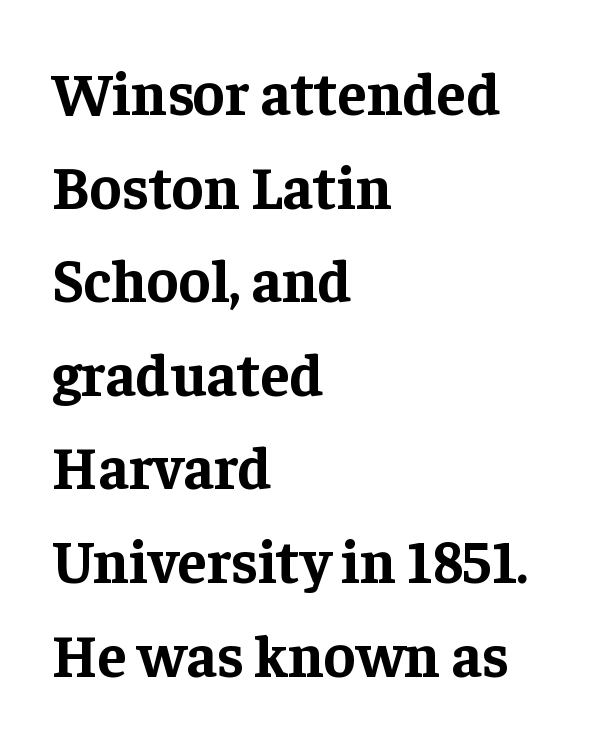
Q: Is the text bold? A: Yes.
Q: Is the text italic (slanted)? A: No, it is upright.
Q: Is the typeface a serif or a sans-serif typeface? A: Serif.
Q: Is the text underlined? A: No.
Q: How is the paragraph aligned? A: Left-aligned.
Q: Is the spacing between letters normal or unusually wide? A: Normal.
Q: Is the spacing between lines tight, normal or loose? A: Normal.
Q: Width (condensed, normal, or wide)? A: Normal.
Q: Stroke contrast? A: Low.
Q: x-height? A: Medium.
Q: Monospaced? A: No.
